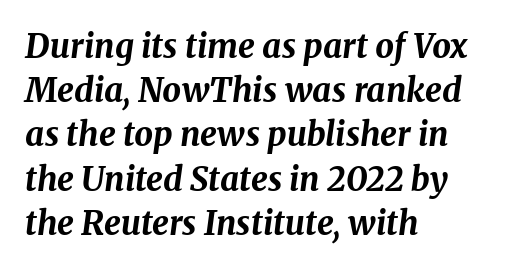
Q: Is the text bold? A: Yes.
Q: Is the text italic (slanted)? A: Yes, it leans right by about 8 degrees.
Q: Is the text underlined? A: No.
Q: How is the paragraph aligned? A: Left-aligned.
Q: Is the spacing between letters normal or unusually wide? A: Normal.
Q: Is the spacing between lines tight, normal or loose? A: Normal.
Q: Width (condensed, normal, or wide)? A: Normal.
Q: Stroke contrast? A: Medium.
Q: x-height? A: Medium.
Q: Monospaced? A: No.
